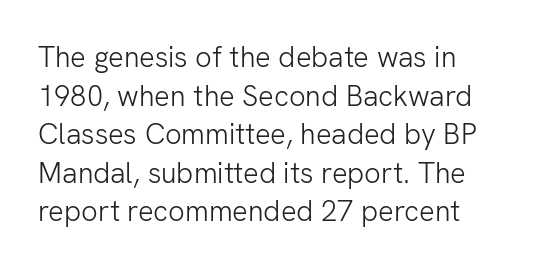
The image shows 29 px light sans-serif type, upright; set left-aligned, normal line spacing (1.33x), normal letter spacing, not underlined; low stroke contrast and a medium x-height.
